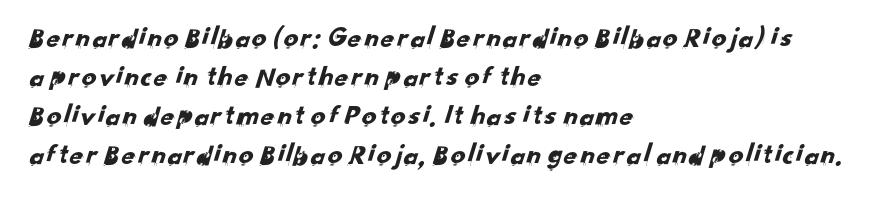
Successive baselines arrive at the customary interval. Each letter keeps its own natural width here, so spacing adapts to shape. Horizontal alignment here is leftward, the default for most running prose. Honestly, the letter spacing is just normal — you wouldn't notice it. Quick note: underline off.
